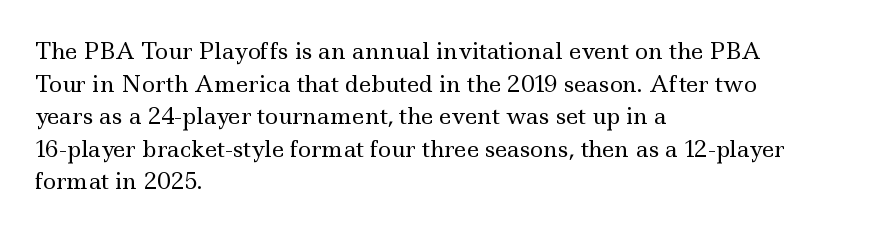
Rows of type keep a routine distance in the vertical direction. The space beneath each line is pristine and unruled. Which margin do the lines hug? The left one — the right edge is uneven. The letterforms sit shoulder to shoulder at normal distance.
